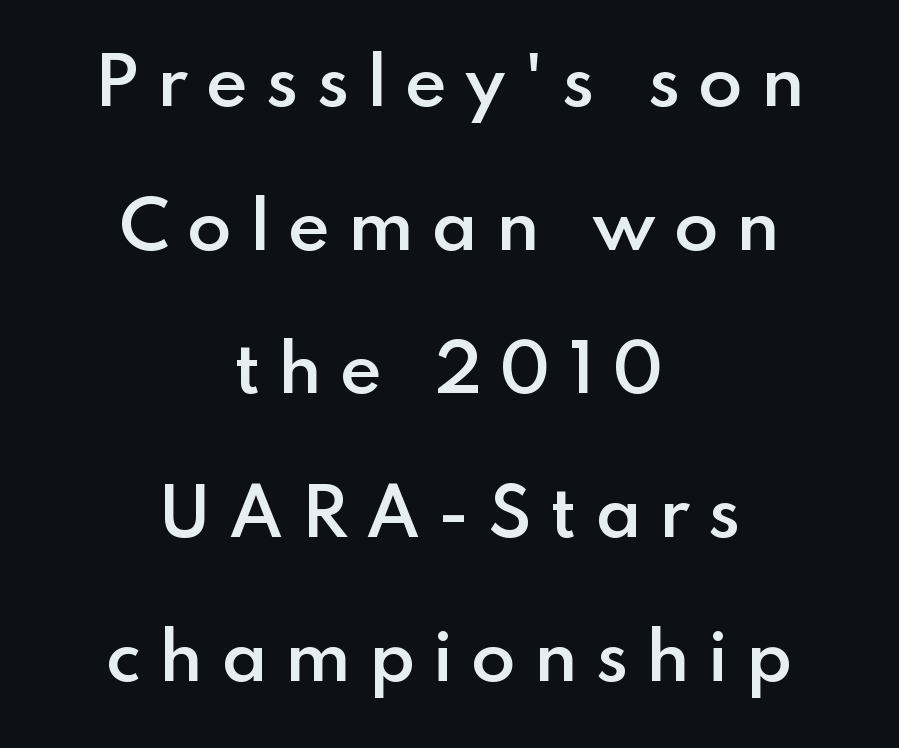
{"serif": "no", "italic": "no", "bold": "semi", "weight": "semibold", "width": "normal", "stroke_contrast": "low", "x_height": "small", "monospaced": "no", "underline": "no", "align": "center", "line_spacing": "loose", "line_spacing_ratio": 2.21, "letter_spacing": "wide", "letter_spacing_em": 0.27, "glyph_px": 65}
